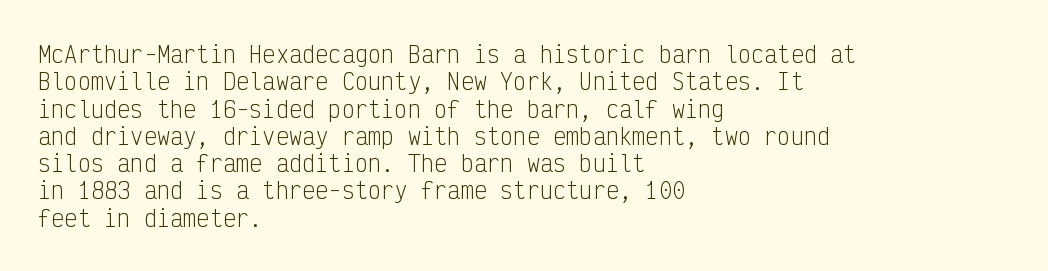
Rendered with straight, roman letterforms. Weight: not bold — regular or lighter. Words appear dense and cohesive because spacing is normal. Horizontal alignment here is leftward, the default for most running prose. A clean baseline with only descenders dipping below it.
